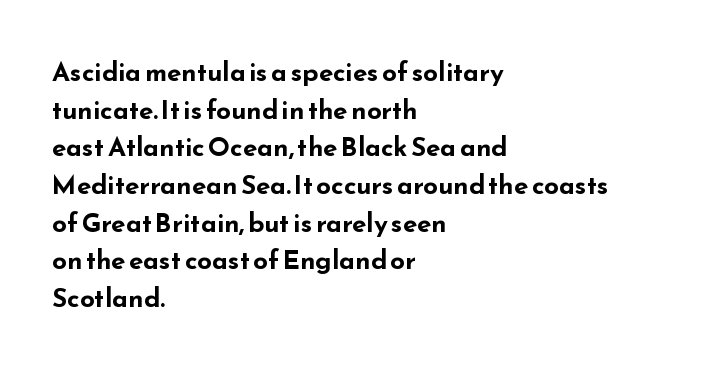
On the weight axis this lands at bold, roughly 700. Words float on clear page, feet unadorned. Interline gaps are of average width in this sample. The rendering keeps characters at their native spacing. In terms of posture, this sample is upright.
